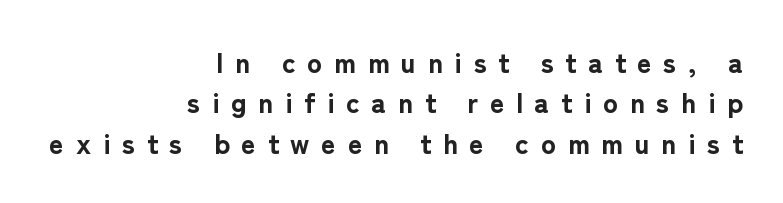
The image shows 28 px bold sans-serif type, upright; set right-aligned, normal line spacing (1.44x), unusually wide letter spacing (+0.42 em), not underlined; low stroke contrast and a medium x-height.
